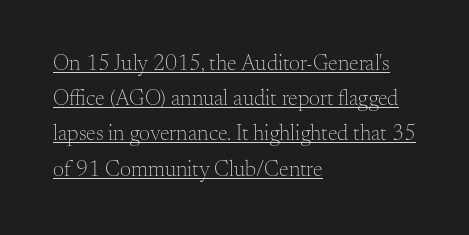
{"italic": "no", "bold": "no", "underline": "yes", "align": "left", "line_spacing": "normal", "line_spacing_ratio": 1.6, "letter_spacing": "normal", "letter_spacing_em": 0.0, "glyph_px": 22}
